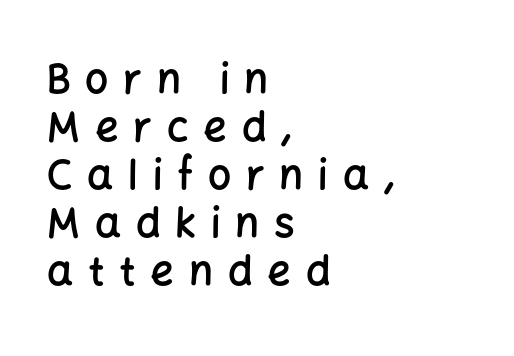
Q: Is the text bold? A: Semi-bold.
Q: Is the text italic (slanted)? A: No, it is upright.
Q: Is the typeface a serif or a sans-serif typeface? A: Sans-serif.
Q: Is the text underlined? A: No.
Q: How is the paragraph aligned? A: Left-aligned.
Q: Is the spacing between letters normal or unusually wide? A: Unusually wide.
Q: Width (condensed, normal, or wide)? A: Normal.
Q: Stroke contrast? A: Low.
Q: x-height? A: Medium.
Q: Monospaced? A: No.
